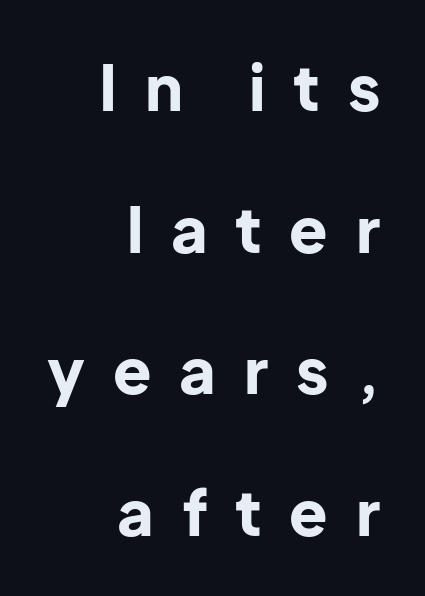
Chunky letters — that's bold for sure. Compared with typical body copy, the letter spacing here is much looser. The lettering stays uniformly vertical, giving the passage a roman look. The gap between lines stays unmarked. Regarding leading, the lines here are spaced well apart.
